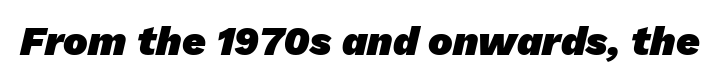
Q: Is the text bold? A: Yes.
Q: Is the typeface a serif or a sans-serif typeface? A: Sans-serif.
Q: Is the text underlined? A: No.
Q: Is the spacing between letters normal or unusually wide? A: Normal.
Q: Width (condensed, normal, or wide)? A: Normal.
Q: Stroke contrast? A: Low.
Q: x-height? A: Medium.
Q: Monospaced? A: No.
